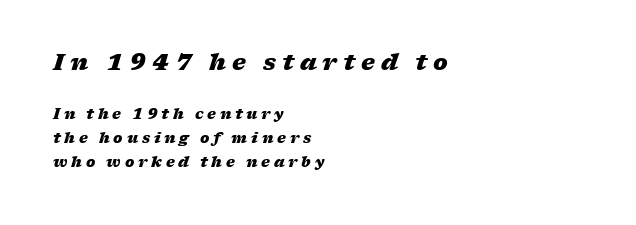
Q: Is the text bold? A: Yes.
Q: Is the text italic (slanted)? A: Yes, it leans right by about 17 degrees.
Q: Is the text underlined? A: No.
Q: How is the paragraph aligned? A: Left-aligned.
Q: Is the spacing between letters normal or unusually wide? A: Unusually wide.
Q: Which block of text is set in a larger size, the first (top) or the second (bottom)? A: The first (top) one.
